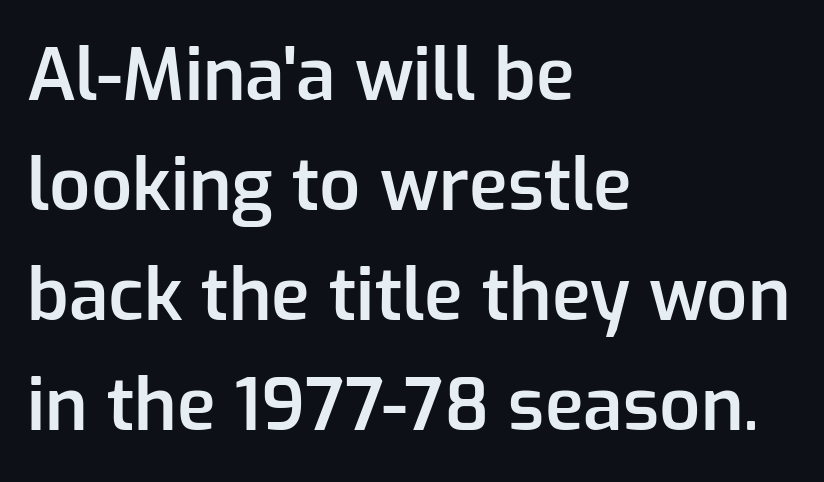
No word sits above an underline. A typesetter would label this face a sans. Letter spacing: default. These lines are rendered in a variable-pitch font.
